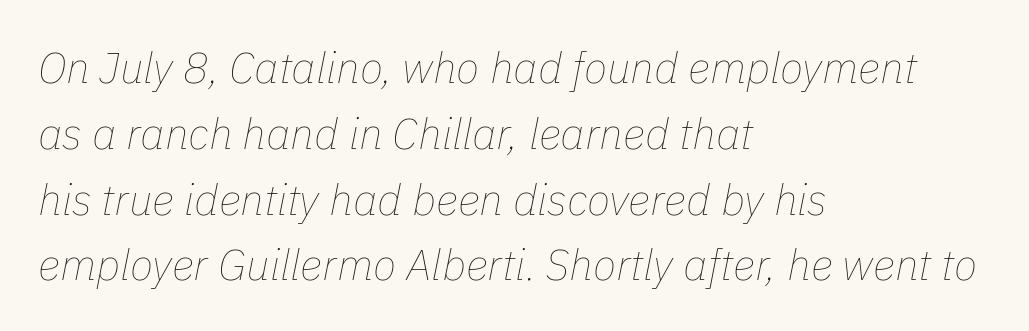
{"italic": "yes", "lean": "right", "slant_degrees": 11, "bold": "no", "weight": "thin", "width": "normal", "stroke_contrast": "low", "x_height": "medium", "monospaced": "no", "underline": "no", "align": "left", "line_spacing": "normal", "line_spacing_ratio": 1.53, "letter_spacing": "normal", "letter_spacing_em": 0.0, "glyph_px": 43}
